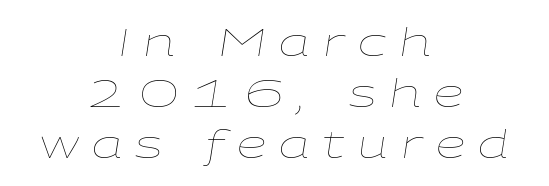
{"italic": "yes", "lean": "right", "slant_degrees": 9, "bold": "no", "weight": "thin", "width": "wide", "stroke_contrast": "low", "x_height": "medium", "monospaced": "no", "underline": "no", "align": "center", "line_spacing": "normal", "line_spacing_ratio": 1.34, "letter_spacing": "wide", "letter_spacing_em": 0.35, "glyph_px": 38}
